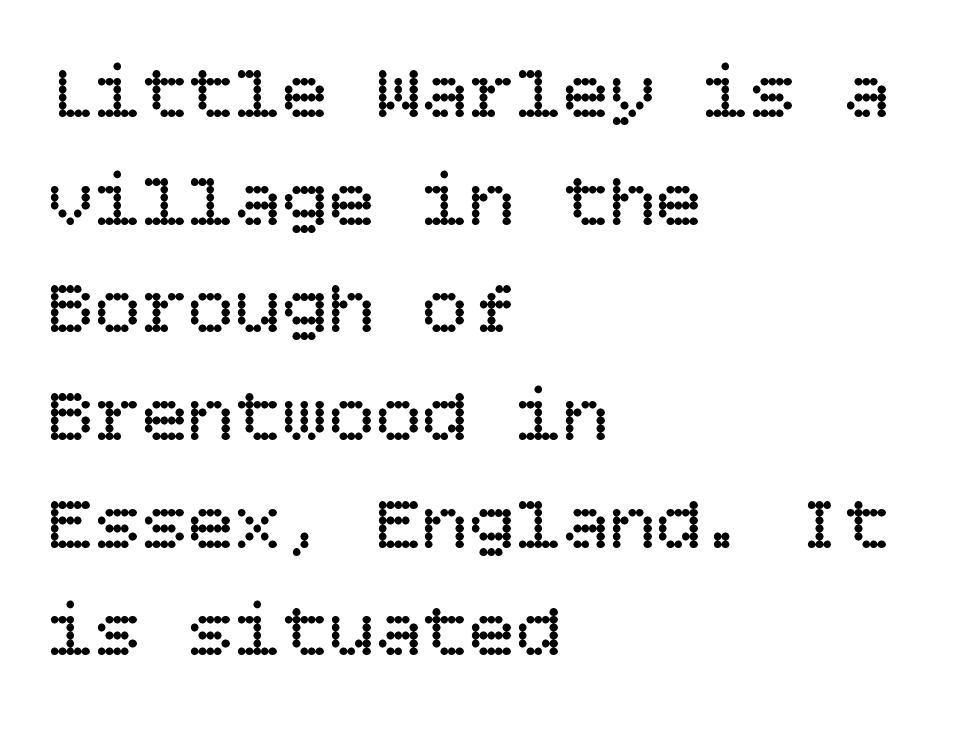
Q: Is the text bold? A: No.
Q: Is the text italic (slanted)? A: No, it is upright.
Q: Is the text underlined? A: No.
Q: How is the paragraph aligned? A: Left-aligned.
Q: Is the spacing between letters normal or unusually wide? A: Normal.
Q: Is the spacing between lines tight, normal or loose? A: Normal.
Q: Width (condensed, normal, or wide)? A: Normal.
Q: Stroke contrast? A: Low.
Q: x-height? A: Large.
